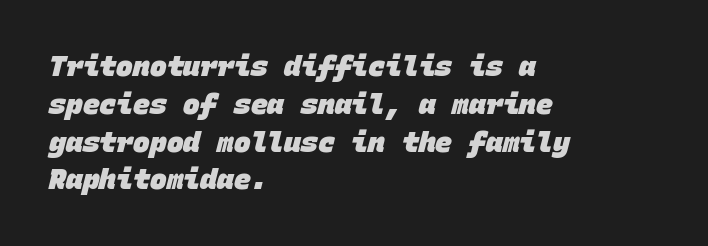
A typesetter would label this face a sans. The tracking reads as untouched default to a designer's eye. The text block is weighted toward the left margin, trailing off unevenly rightward. Check the space under the baseline: it is left empty.
